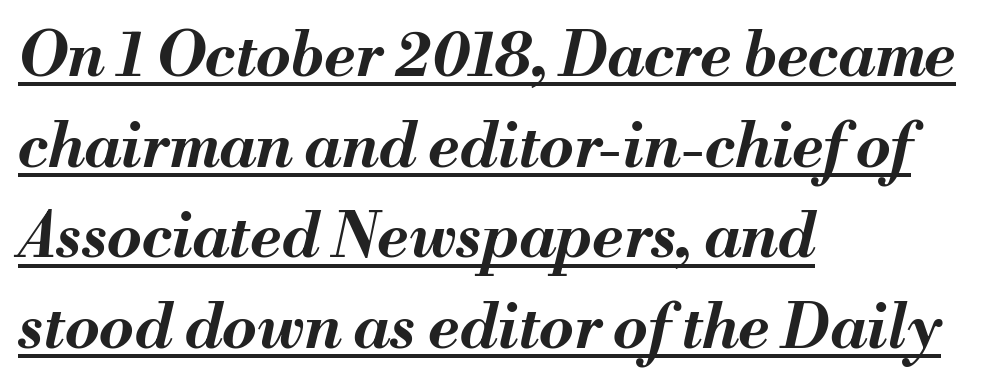
{"italic": "yes", "lean": "right", "slant_degrees": 13, "bold": "yes", "weight": "bold", "width": "normal", "stroke_contrast": "medium", "x_height": "small", "monospaced": "no", "underline": "yes", "align": "left", "line_spacing": "normal", "line_spacing_ratio": 1.46, "letter_spacing": "normal", "letter_spacing_em": 0.0, "glyph_px": 62}
